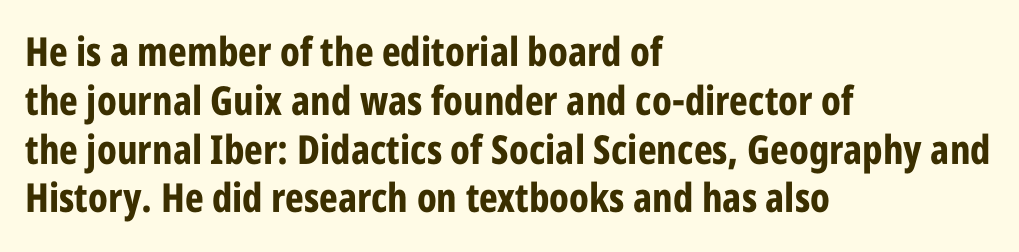
The image shows 40 px bold, condensed sans-serif type, upright; set left-aligned, line spacing 1.22x, normal letter spacing, not underlined; low stroke contrast and a large x-height.
